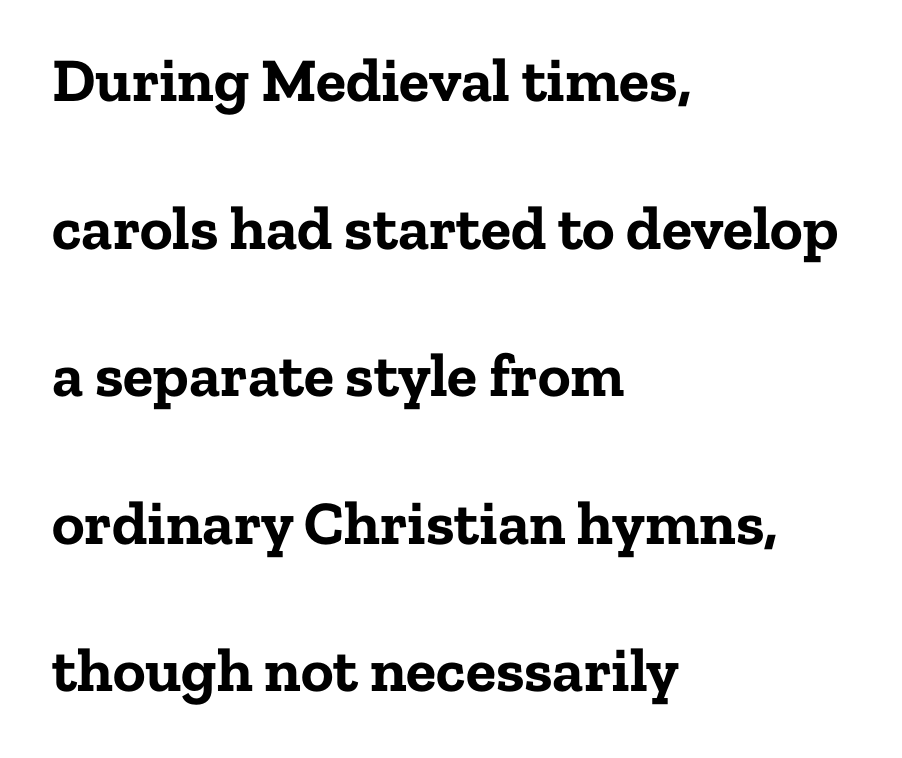
Spacing verdict: proportional, widths tailored to each character. Characters remain perfectly vertical along every line. Notice how the passage keeps a crisp vertical edge on the left only. The rendering uses a large line-height, opening up the rows. The line texture is even and compact thanks to regular tracking.
